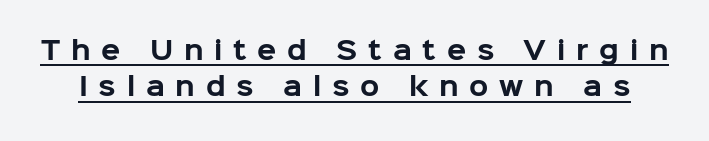
{"italic": "no", "bold": "yes", "underline": "yes", "line_spacing": "normal", "line_spacing_ratio": 1.45, "letter_spacing": "wide", "letter_spacing_em": 0.43, "glyph_px": 25}
